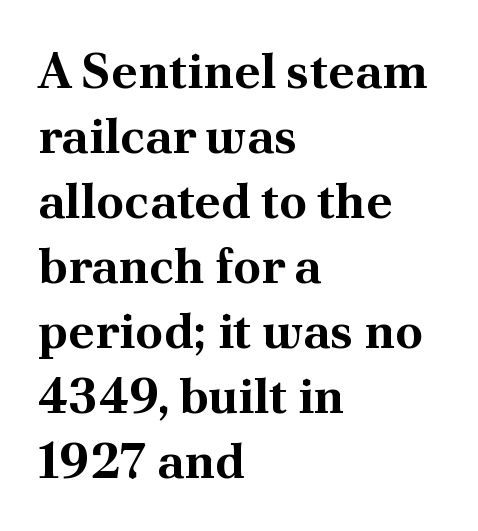
The image shows 50 px bold serif type, upright; set left-aligned, normal line spacing (1.3x), normal letter spacing, not underlined; medium stroke contrast and a small x-height.
